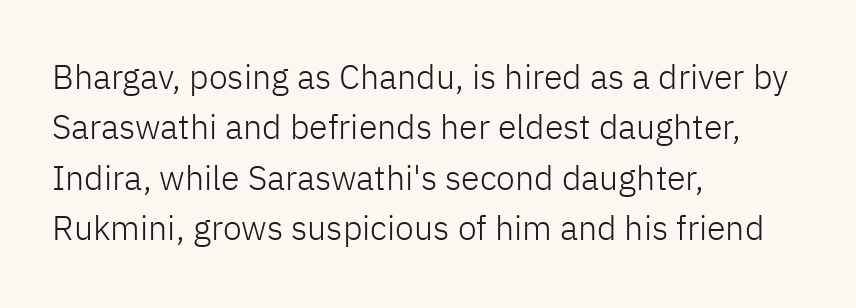
The area under the type is left untouched. Are there feet on the stems? There aren't — it's a sans. The lines in this sample share a left origin and differ only in where they stop. Vertically, the passage feels balanced, rows spaced as you'd expect.
